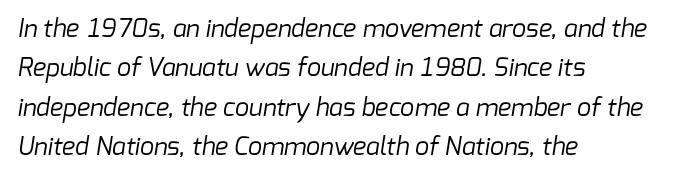
The image shows 25 px text type; set left-aligned, normal line spacing (1.58x), normal letter spacing, not underlined.
